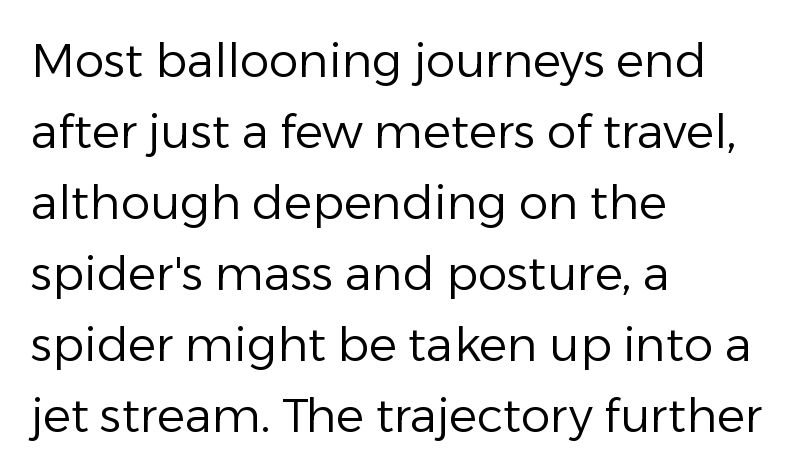
The image shows 47 px regular-weight sans-serif type, upright; set left-aligned, normal line spacing (1.51x), normal letter spacing, not underlined; low stroke contrast and a medium x-height.
